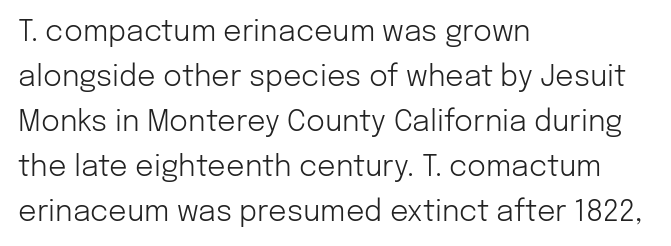
The image shows 29 px light sans-serif type, upright; set left-aligned, normal line spacing (1.55x), normal letter spacing, not underlined; low stroke contrast and a medium x-height.
